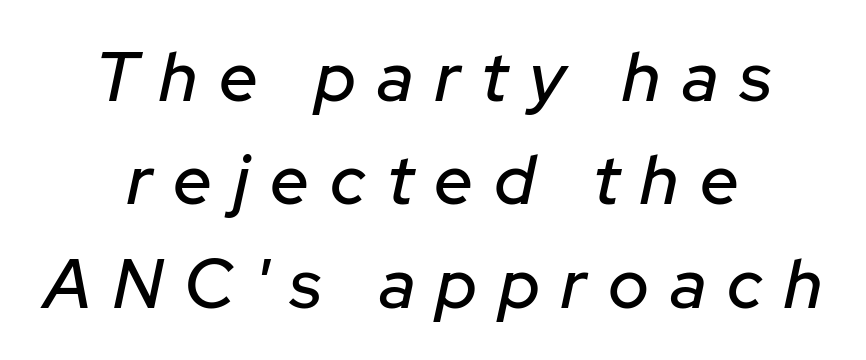
Q: Is the text italic (slanted)? A: Yes, it leans right by about 12 degrees.
Q: Is the text underlined? A: No.
Q: How is the paragraph aligned? A: Centered.
Q: Is the spacing between letters normal or unusually wide? A: Unusually wide.
Q: Is the spacing between lines tight, normal or loose? A: Normal.
Q: Width (condensed, normal, or wide)? A: Normal.
Q: Stroke contrast? A: Low.
Q: x-height? A: Medium.
Q: Monospaced? A: No.
